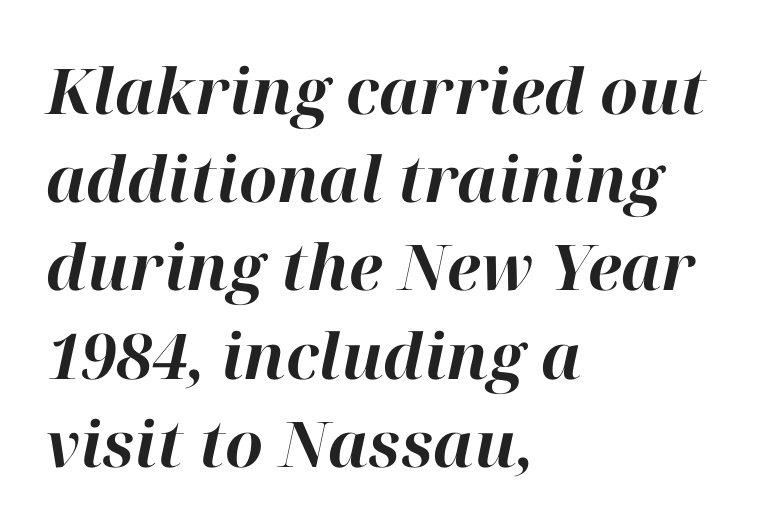
{"italic": "yes", "lean": "right", "slant_degrees": 12, "bold": "yes", "weight": "bold", "width": "normal", "stroke_contrast": "high", "x_height": "medium", "monospaced": "no", "underline": "no", "align": "left", "line_spacing": "normal", "line_spacing_ratio": 1.4, "letter_spacing": "normal", "letter_spacing_em": 0.0, "glyph_px": 63}
